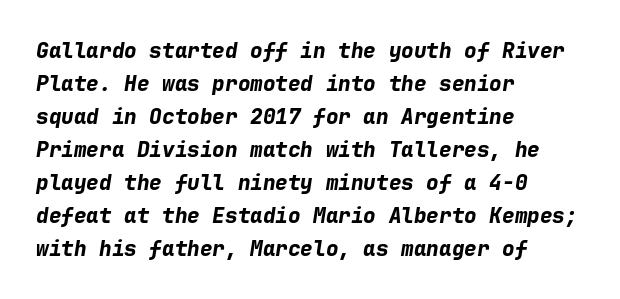
This rendering uses left alignment, leaving the right contour irregular. Only glyphs here, with clear space below each row. The block of text has a typical density, with ordinary space between rows. Compared with ordinary roman type, these characters are visibly tilted. The letters are bold, with thick, heavy strokes. Here the glyphs are tracked normally, forming tight word shapes.
